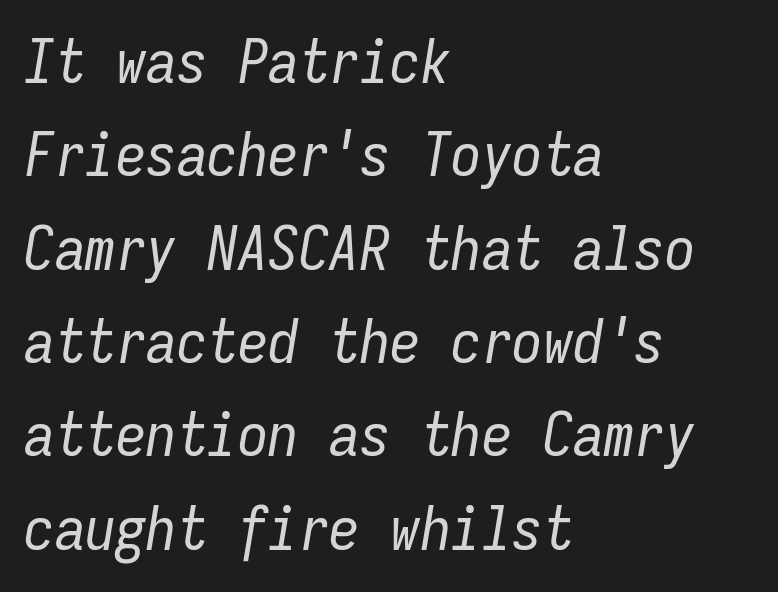
There is no visible air inserted between adjacent glyphs. On a weight scale, this lands at 450 or below. Only glyphs here, with clear space below each row. This block has exactly the height ordinary leading produces. Looks like terminal output: every glyph gets an equal slot.
